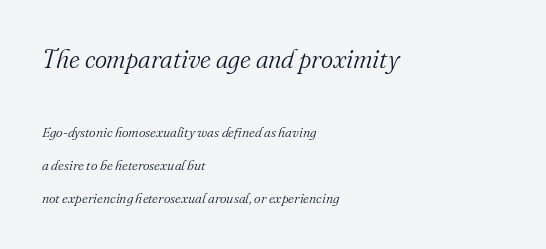
The baseline area is clear. Characters are canted at an angle relative to the baseline's perpendicular. The letters look calm and open, with moderate or lighter stems. Here the glyphs are tracked normally, forming tight word shapes. A classic flush-left, rag-right setting is used for this passage. The leading is generous, giving the passage an open texture.
